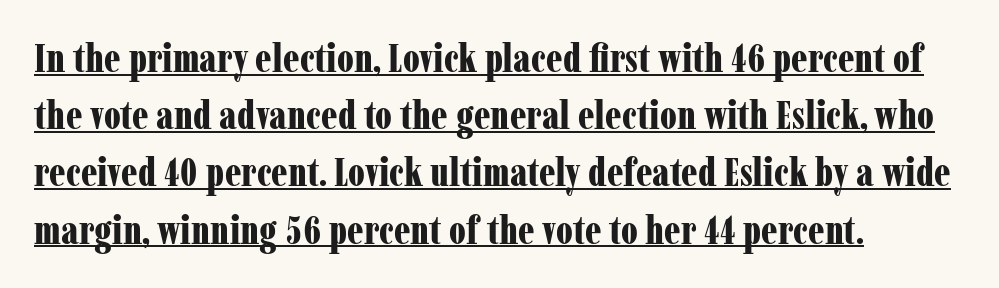
Q: Is the text bold? A: Yes.
Q: Is the text italic (slanted)? A: No, it is upright.
Q: Is the typeface a serif or a sans-serif typeface? A: Serif.
Q: Is the text underlined? A: Yes.
Q: How is the paragraph aligned? A: Left-aligned.
Q: Is the spacing between letters normal or unusually wide? A: Normal.
Q: Is the spacing between lines tight, normal or loose? A: Normal.
Q: Width (condensed, normal, or wide)? A: Condensed.
Q: Stroke contrast? A: Low.
Q: x-height? A: Medium.
Q: Monospaced? A: No.
